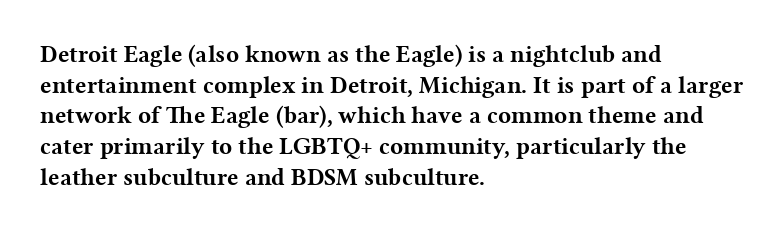
{"italic": "no", "bold": "yes", "underline": "no", "align": "left", "line_spacing": "normal", "line_spacing_ratio": 1.28, "letter_spacing": "normal", "letter_spacing_em": 0.0, "glyph_px": 24}
